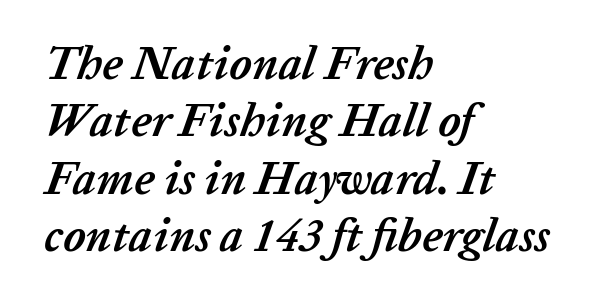
The whole block is typeset with a tilt. The type is set solid horizontally, with unmodified tracking. Horizontal alignment here is leftward, the default for most running prose. Note the varied advance widths — an 'i' is clearly narrower than an 'm'. The glyphs are unaccompanied by any horizontal stroke below them. Leading: standard.
